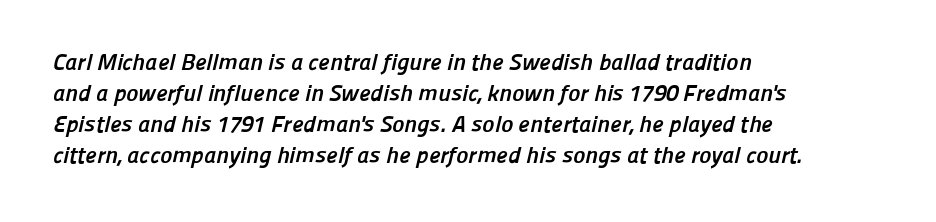
{"bold": "yes", "underline": "no", "align": "left", "line_spacing": "normal", "line_spacing_ratio": 1.35, "letter_spacing": "normal", "letter_spacing_em": 0.0, "glyph_px": 23}
